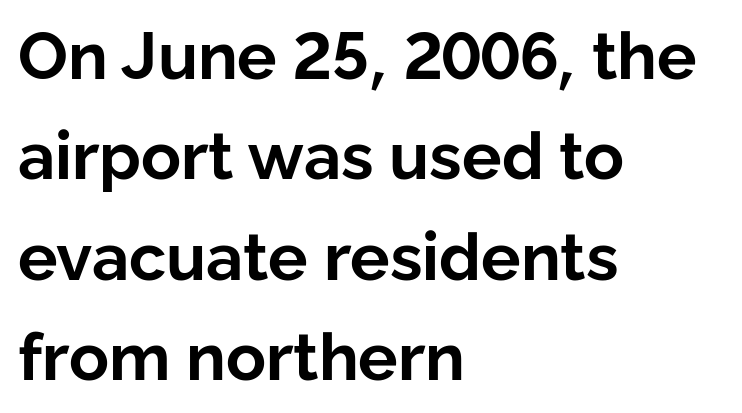
Reading down the block, your eye returns to a fixed left position each line. Every letter is thick-stroked: bold, no question. Nope, not italic — everything's standing straight. The area under the type is left untouched. Students, note that the glyphs here touch the page at normal intervals. Is there much room between lines? A standard amount, neither cramped nor airy.
